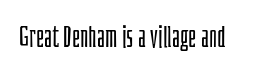
{"serif": "no", "italic": "no", "bold": "no", "weight": "light", "width": "condensed", "stroke_contrast": "low", "x_height": "large", "monospaced": "no", "underline": "no", "letter_spacing": "normal", "letter_spacing_em": 0.0, "glyph_px": 29}
